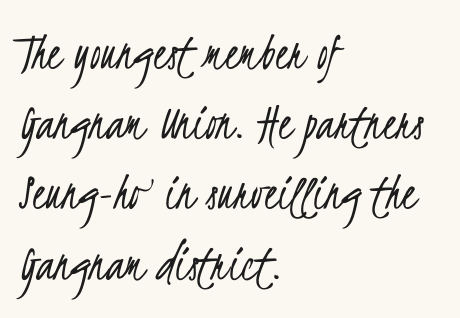
The image shows 54 px light, condensed sans-serif type; set left-aligned, normal line spacing (1.3x), normal letter spacing, not underlined; low stroke contrast and a small x-height.
